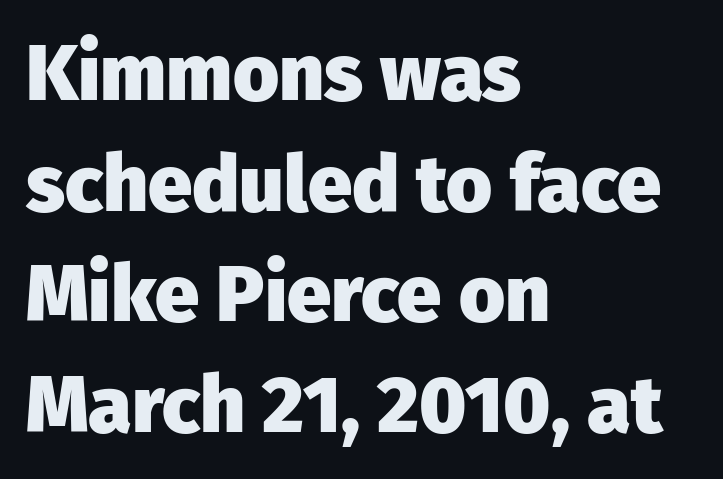
The image shows 79 px heavy sans-serif type, upright; set left-aligned, normal line spacing (1.4x), normal letter spacing, not underlined; low stroke contrast and a medium x-height.
